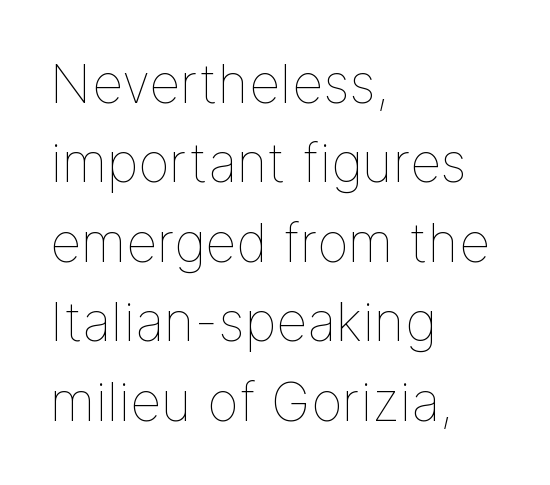
A roman cut, with each character standing at attention. Notice how the passage keeps a crisp vertical edge on the left only. The rendering uses natural spacing where letterforms have individual widths. Descender tails drop into unmarked territory. Vertical stems look standard width or narrower in stroke. These lines keep a tight, regular rhythm from letter to letter.
